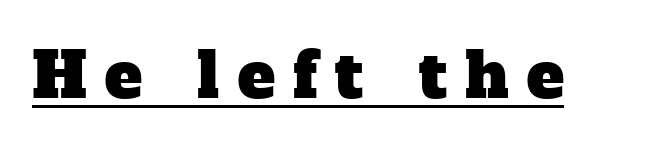
The image shows 63 px serif type; set unusually wide letter spacing (+0.29 em), underlined; low stroke contrast and a medium x-height.
